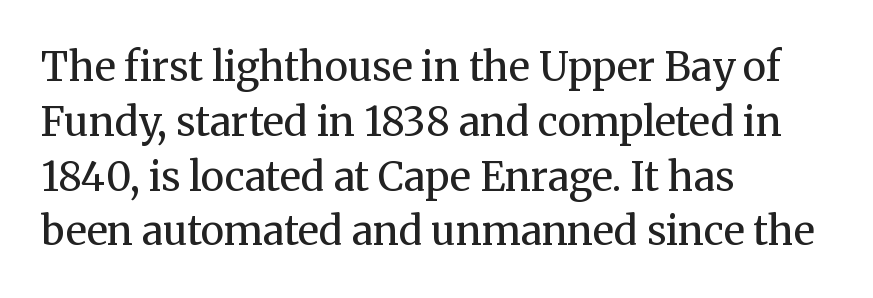
Look at the bottom of the vertical strokes: they flare into serifs here. Ascenders rise straight up at ninety degrees. Varying glyph widths throughout — classic text-font behaviour. Left-aligned paragraph, ragged on the right. The face used here is rendered with its standard letterfit. Just letters on the line, the space beneath them empty.
